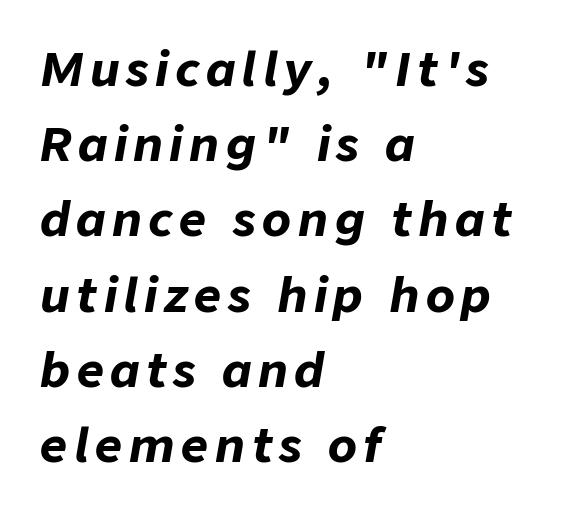
Decoration check: the copy has no underline. Notice how the stems are inclined rather than vertical — that's the hallmark of italics. The paragraph has a hard left edge and a soft right edge. Notice how thick the strokes are: this is what a full bold looks like. Quick note: interline space is typical.
